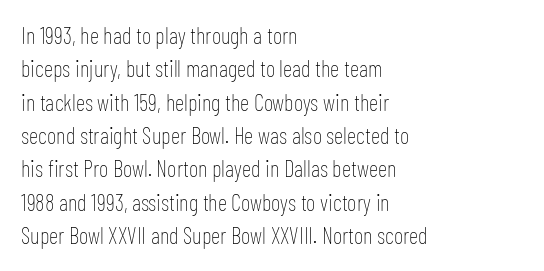
How would I describe the line gaps? Plain and ordinary. Just letters on the line, the space beneath them empty. Alignment: flush left. In terms of posture, this sample is upright.
